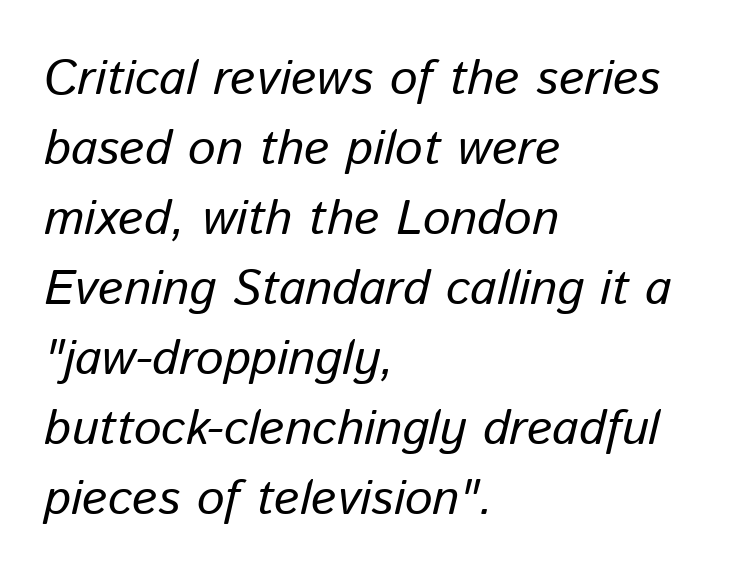
{"italic": "yes", "lean": "right", "slant_degrees": 13, "width": "normal", "stroke_contrast": "low", "x_height": "medium", "monospaced": "no", "underline": "no", "align": "left", "line_spacing": "normal", "line_spacing_ratio": 1.43, "letter_spacing": "normal", "letter_spacing_em": 0.0, "glyph_px": 49}
